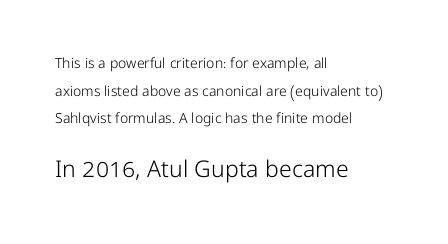
The specimen reads as upright at a glance. Look at the tracking — it's just the regular setting, nothing added. If you measured baseline to baseline, you'd find a long distance. Reading down the block, your eye returns to a fixed left position each line. The words here are not underlined. Compared with a typical body face, this is equally light or lighter still.
